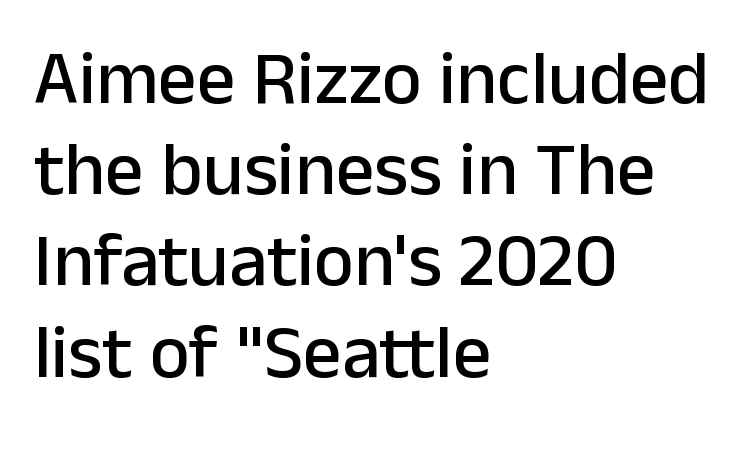
The image shows 76 px sans-serif type, upright; set left-aligned, line spacing 1.2x, normal letter spacing, not underlined; low stroke contrast and a medium x-height.
